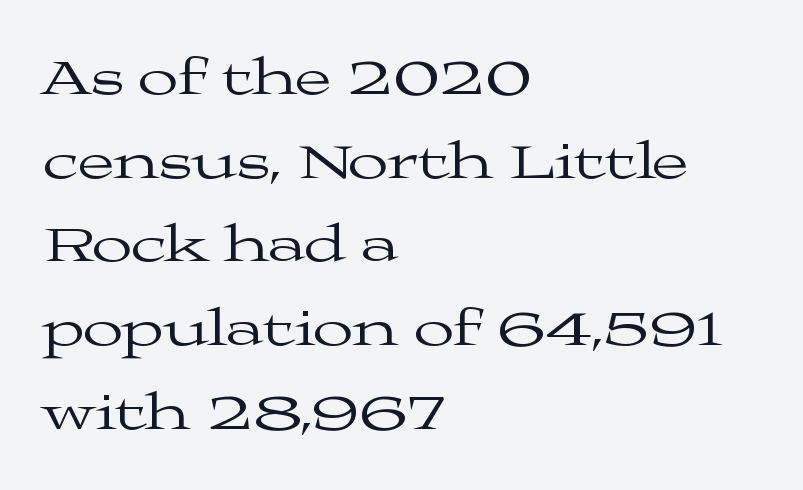
The image shows 53 px regular-weight, wide serif type, upright; set left-aligned, normal line spacing (1.58x), normal letter spacing, not underlined; medium stroke contrast and a medium x-height.
